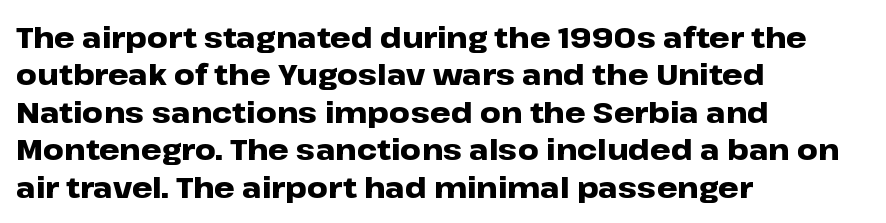
You can tell from the bare stems that sans-serif type was used. The passage shown is not underscored anywhere. Quick note: not italic, upright. The paragraph shown leans on its left margin. The face used here is proportionally spaced, like ordinary book or web type. Inter-character spacing is left at the font's built-in metrics.
